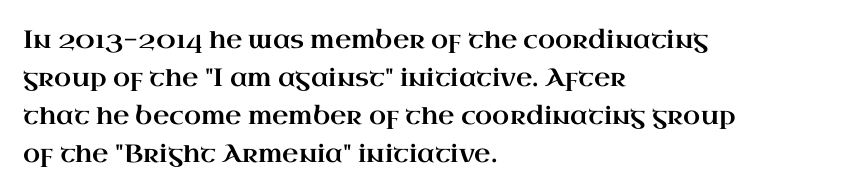
The image shows 25 px text type, upright; set left-aligned, normal line spacing (1.52x), normal letter spacing, not underlined.
